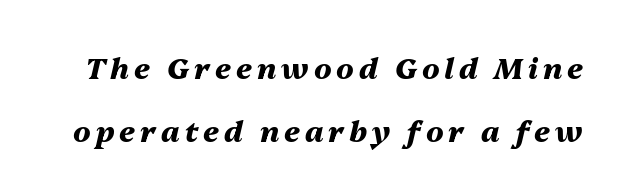
The image shows 29 px heavy type, italic (leaning right); set loose line spacing (2.17x), not underlined; medium stroke contrast and a medium x-height.
